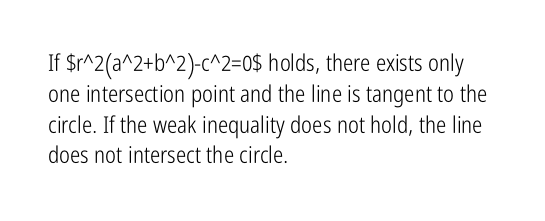
Q: Is the text bold? A: No.
Q: Is the text italic (slanted)? A: No, it is upright.
Q: Is the text underlined? A: No.
Q: How is the paragraph aligned? A: Left-aligned.
Q: Is the spacing between letters normal or unusually wide? A: Normal.
Q: Is the spacing between lines tight, normal or loose? A: Normal.
